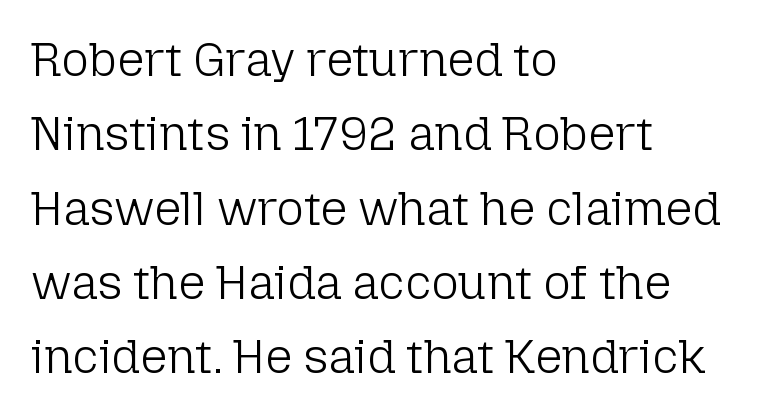
The font family rendered here belongs to the sans-serif group. Counters stay open thanks to moderate or lighter strokes. The typography opts for an upright posture over an oblique one. Spacing verdict: proportional, widths tailored to each character.
